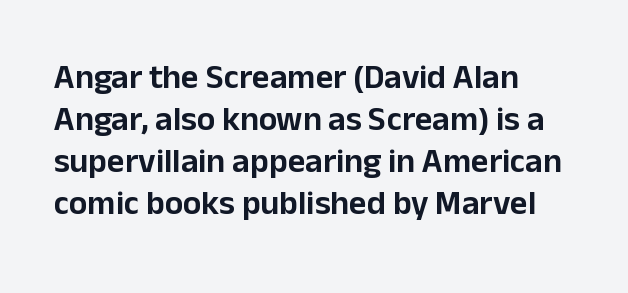
{"serif": "no", "italic": "no", "width": "normal", "stroke_contrast": "low", "x_height": "medium", "monospaced": "no", "underline": "no", "align": "left", "line_spacing_ratio": 1.24, "letter_spacing": "normal", "letter_spacing_em": 0.0, "glyph_px": 34}
